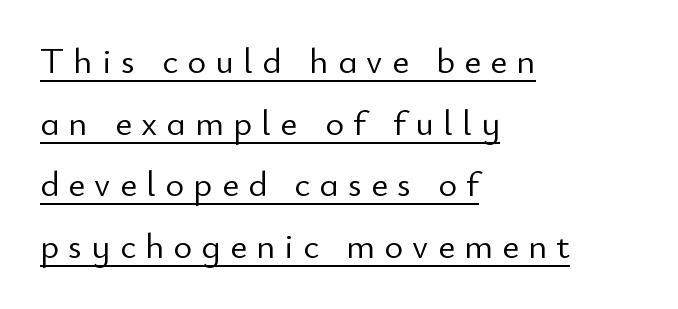
Q: Is the text bold? A: No.
Q: Is the text italic (slanted)? A: No, it is upright.
Q: Is the typeface a serif or a sans-serif typeface? A: Sans-serif.
Q: Is the text underlined? A: Yes.
Q: How is the paragraph aligned? A: Left-aligned.
Q: Is the spacing between letters normal or unusually wide? A: Unusually wide.
Q: Width (condensed, normal, or wide)? A: Normal.
Q: Stroke contrast? A: Low.
Q: x-height? A: Small.
Q: Monospaced? A: No.
